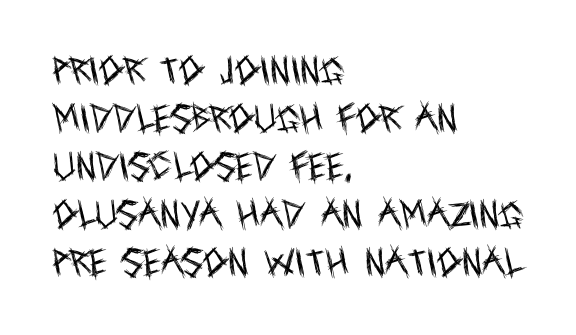
The image shows 31 px regular-weight, condensed sans-serif type, upright; set left-aligned, normal line spacing (1.55x), normal letter spacing, not underlined; a large x-height.
